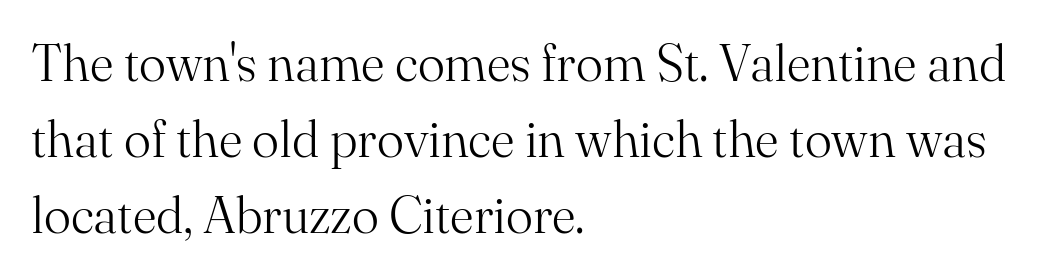
Q: Is the text bold? A: No.
Q: Is the text italic (slanted)? A: No, it is upright.
Q: Is the typeface a serif or a sans-serif typeface? A: Serif.
Q: Is the text underlined? A: No.
Q: How is the paragraph aligned? A: Left-aligned.
Q: Is the spacing between letters normal or unusually wide? A: Normal.
Q: Is the spacing between lines tight, normal or loose? A: Normal.
Q: Width (condensed, normal, or wide)? A: Normal.
Q: Stroke contrast? A: Medium.
Q: x-height? A: Small.
Q: Monospaced? A: No.
